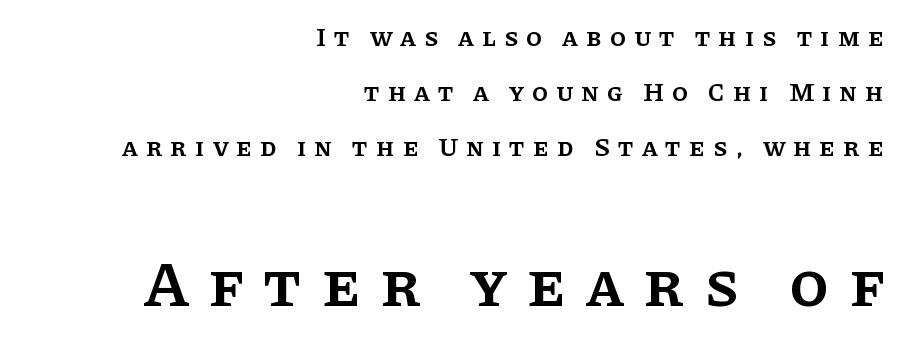
{"serif": "yes", "italic": "no", "bold": "semi", "weight": "semibold", "width": "normal", "stroke_contrast": "low", "x_height": "large", "monospaced": "no", "underline": "no", "align": "right", "line_spacing": "loose", "line_spacing_ratio": 2.12, "letter_spacing": "wide", "letter_spacing_em": 0.31, "larger_block": "second", "size_ratio": 2.46, "glyph_px": 64}
